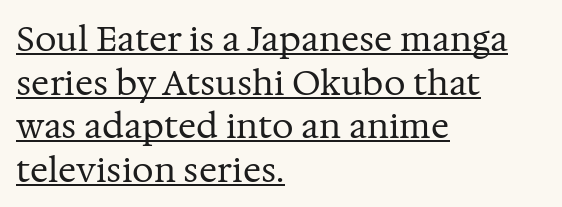
Line starts are locked; line ends wander. Spacing between characters is what you'd get straight out of the box. Here the designer chose a conventional face with non-uniform glyph widths. This rendering features underlined lettering. Nothing heavy about these letters — not bold at all. The designer left line spacing at the default.
